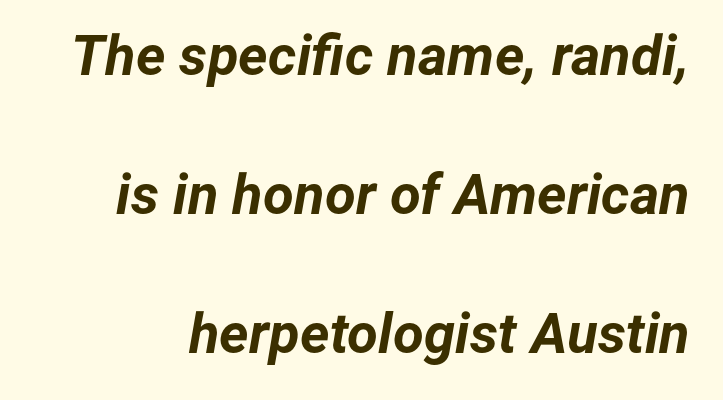
Varying glyph widths throughout — classic text-font behaviour. The words here are not underlined. The typography opts for an oblique posture over an upright one. Typographic density is high because the face is bold.
